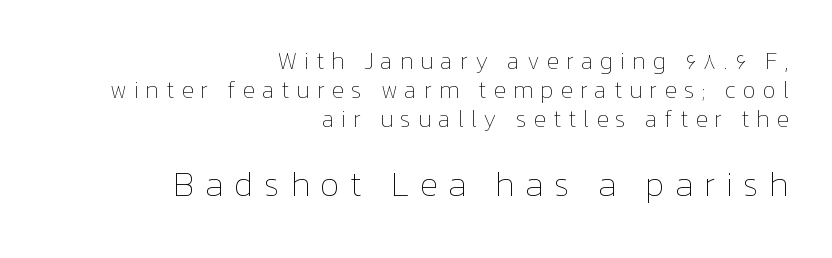
Q: Is the text bold? A: No.
Q: Is the text italic (slanted)? A: No, it is upright.
Q: Is the text underlined? A: No.
Q: How is the paragraph aligned? A: Right-aligned.
Q: Is the spacing between letters normal or unusually wide? A: Unusually wide.
Q: Is the spacing between lines tight, normal or loose? A: Normal.
Q: Which block of text is set in a larger size, the first (top) or the second (bottom)? A: The second (bottom) one.
Q: Width (condensed, normal, or wide)? A: Normal.
Q: Stroke contrast? A: Low.
Q: x-height? A: Medium.
Q: Monospaced? A: No.
